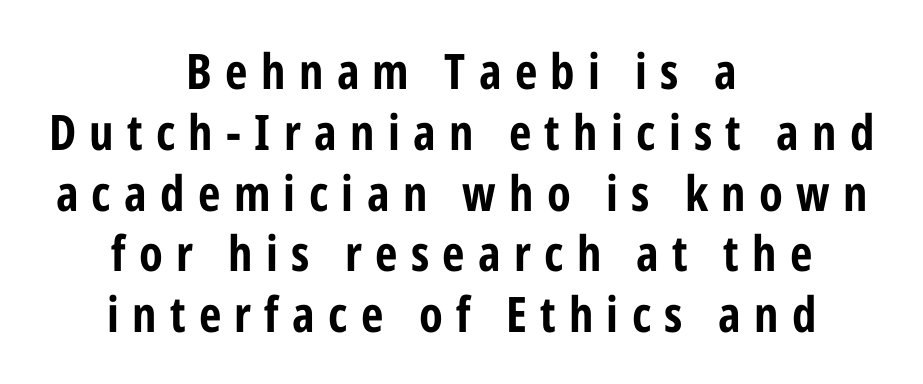
Q: Is the text bold? A: Yes.
Q: Is the text italic (slanted)? A: No, it is upright.
Q: Is the typeface a serif or a sans-serif typeface? A: Sans-serif.
Q: Is the text underlined? A: No.
Q: How is the paragraph aligned? A: Centered.
Q: Is the spacing between letters normal or unusually wide? A: Unusually wide.
Q: Width (condensed, normal, or wide)? A: Condensed.
Q: Stroke contrast? A: Low.
Q: x-height? A: Medium.
Q: Monospaced? A: No.
